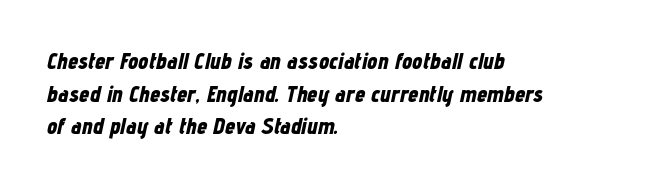
The image shows 23 px bold type, italic (leaning right); set left-aligned, normal line spacing (1.42x), normal letter spacing, not underlined.
